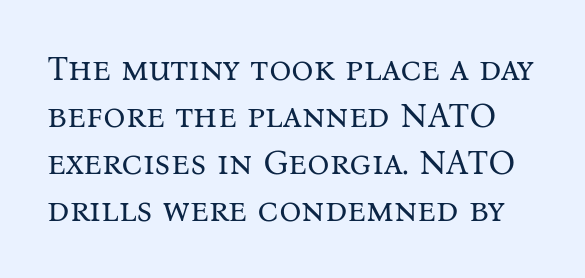
{"serif": "yes", "italic": "no", "bold": "no", "weight": "regular", "width": "normal", "stroke_contrast": "medium", "x_height": "medium", "monospaced": "no", "underline": "no", "line_spacing": "normal", "line_spacing_ratio": 1.34, "letter_spacing": "normal", "letter_spacing_em": 0.0, "glyph_px": 35}
